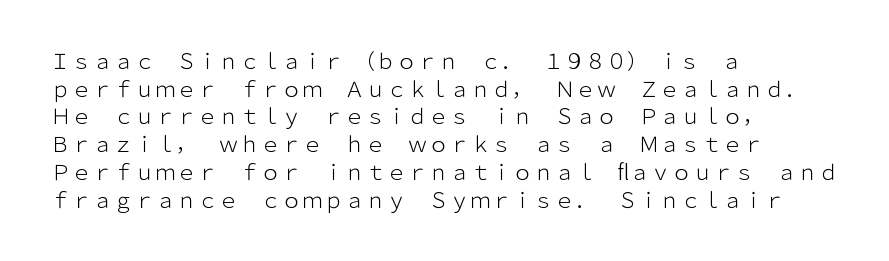
{"italic": "no", "bold": "no", "underline": "no", "align": "left", "line_spacing": "normal", "line_spacing_ratio": 1.32, "letter_spacing": "normal", "letter_spacing_em": 0.0, "glyph_px": 21}
